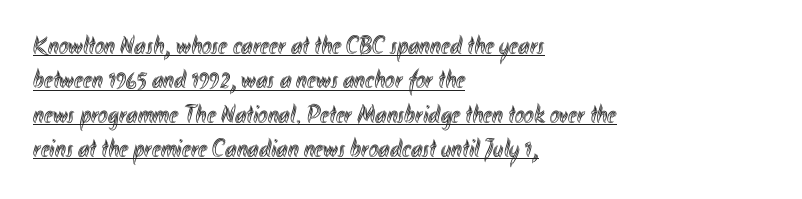
{"underline": "yes", "align": "left", "line_spacing": "normal", "line_spacing_ratio": 1.32, "letter_spacing": "normal", "letter_spacing_em": 0.0, "glyph_px": 26}
